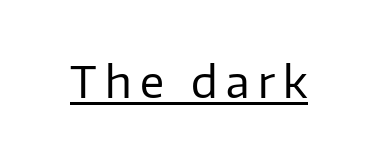
{"serif": "no", "italic": "no", "bold": "no", "weight": "regular", "width": "normal", "stroke_contrast": "low", "x_height": "medium", "monospaced": "no", "underline": "yes", "glyph_px": 44}
